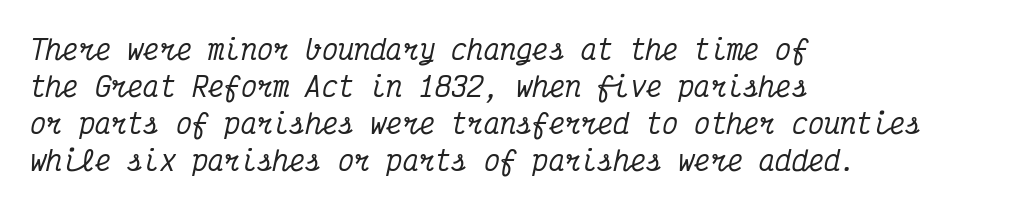
{"italic": "yes", "lean": "right", "slant_degrees": 12, "underline": "no", "align": "left", "line_spacing": "normal", "line_spacing_ratio": 1.37, "letter_spacing": "normal", "letter_spacing_em": 0.0, "glyph_px": 27}
